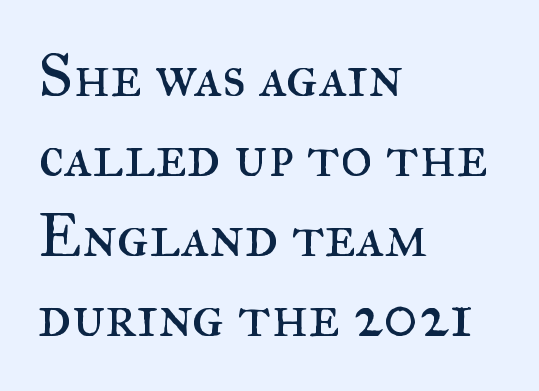
The image shows 61 px regular-weight serif type, upright; set left-aligned, normal line spacing (1.31x), normal letter spacing, not underlined; medium stroke contrast and a small x-height.
